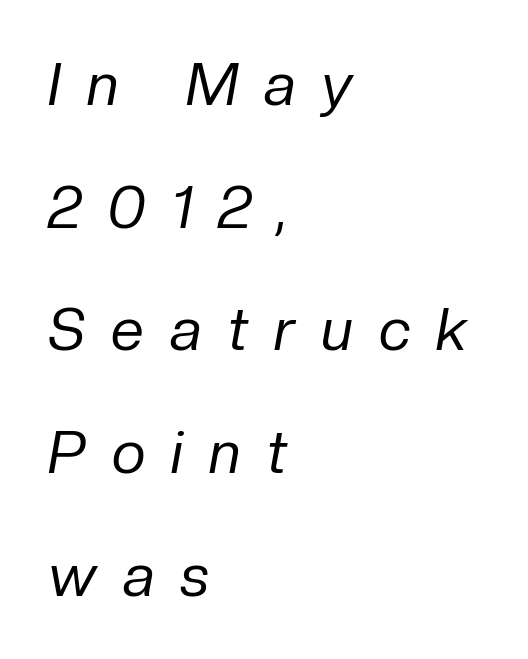
{"italic": "yes", "lean": "right", "slant_degrees": 10, "bold": "no", "weight": "regular", "width": "normal", "stroke_contrast": "low", "x_height": "medium", "monospaced": "no", "underline": "no", "align": "left", "line_spacing": "loose", "line_spacing_ratio": 2.08, "letter_spacing": "wide", "letter_spacing_em": 0.45, "glyph_px": 59}
